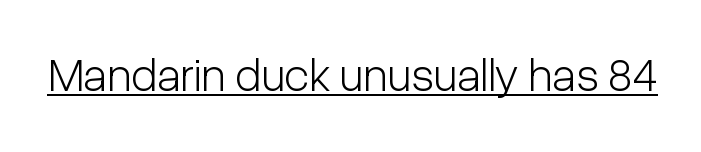
The rendering uses the underline text-decoration. The rendering keeps characters at their native spacing. These lines are rendered in a variable-pitch font. Style check: upright.
